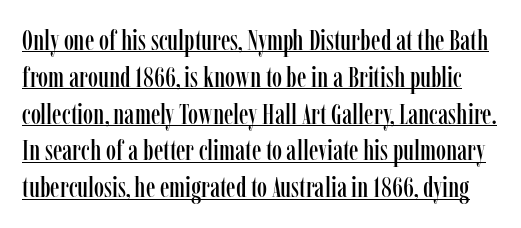
{"serif": "yes", "italic": "no", "width": "condensed", "stroke_contrast": "low", "x_height": "medium", "monospaced": "no", "underline": "yes", "line_spacing": "normal", "line_spacing_ratio": 1.27, "letter_spacing": "normal", "letter_spacing_em": 0.0, "glyph_px": 29}
